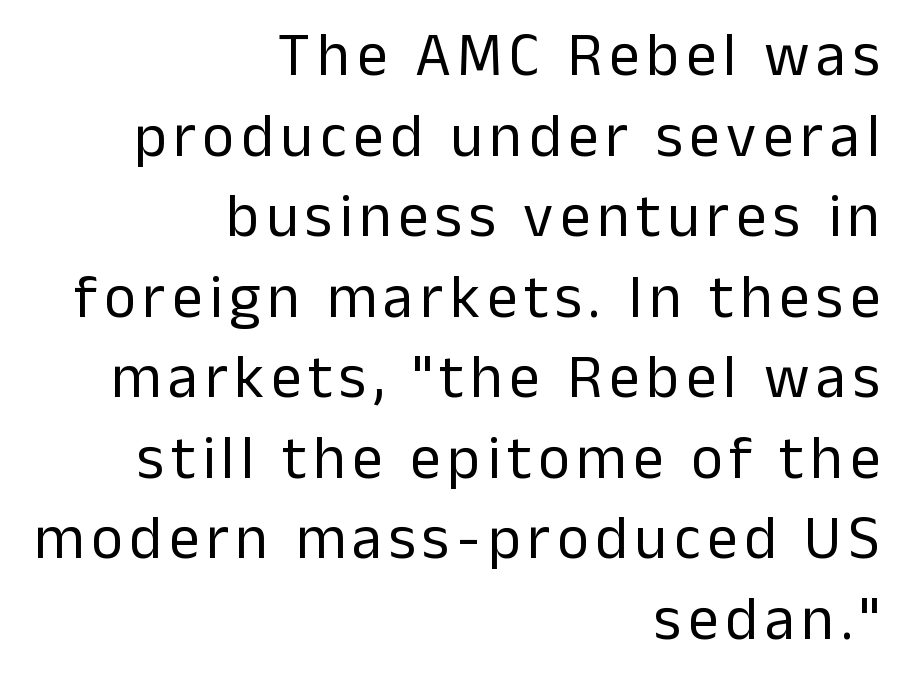
{"serif": "no", "italic": "no", "bold": "no", "weight": "regular", "width": "normal", "stroke_contrast": "low", "x_height": "medium", "monospaced": "no", "underline": "no", "align": "right", "line_spacing": "normal", "line_spacing_ratio": 1.32, "glyph_px": 61}
